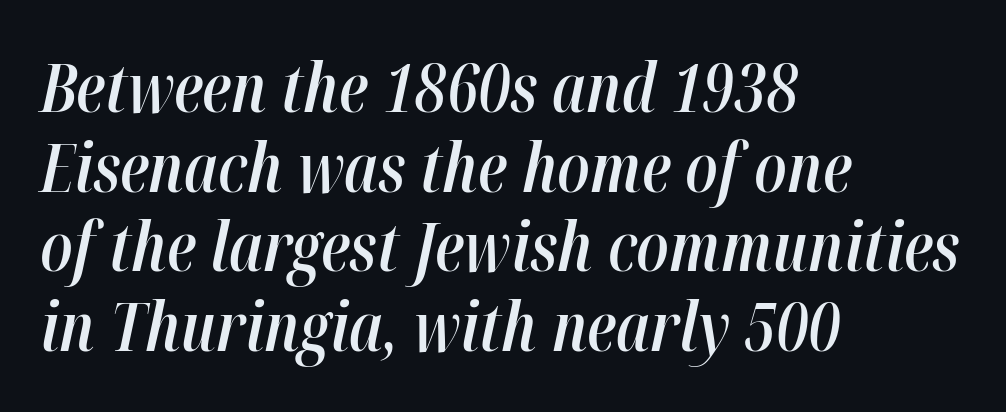
{"italic": "yes", "lean": "right", "slant_degrees": 12, "bold": "semi", "weight": "semibold", "width": "condensed", "stroke_contrast": "high", "x_height": "medium", "monospaced": "no", "underline": "no", "align": "left", "line_spacing_ratio": 1.19, "letter_spacing": "normal", "letter_spacing_em": 0.0, "glyph_px": 67}
